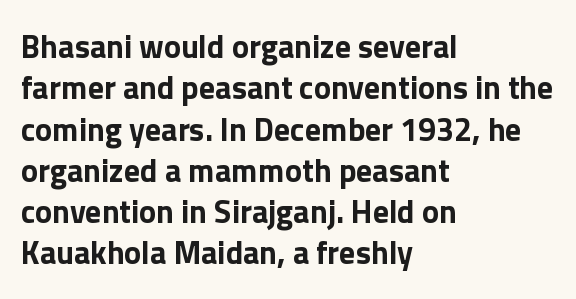
Q: Is the text bold? A: Yes.
Q: Is the text italic (slanted)? A: No, it is upright.
Q: Is the typeface a serif or a sans-serif typeface? A: Sans-serif.
Q: Is the text underlined? A: No.
Q: How is the paragraph aligned? A: Left-aligned.
Q: Is the spacing between letters normal or unusually wide? A: Normal.
Q: Is the spacing between lines tight, normal or loose? A: Normal.
Q: Width (condensed, normal, or wide)? A: Normal.
Q: x-height? A: Medium.
Q: Monospaced? A: No.
